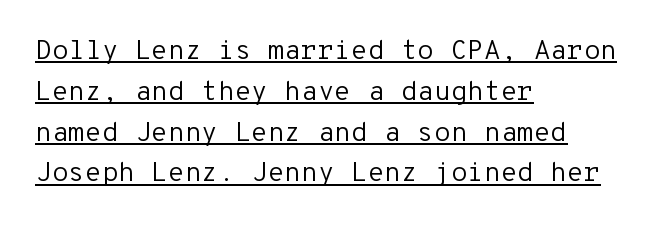
{"italic": "no", "bold": "no", "underline": "yes", "align": "left", "line_spacing": "normal", "line_spacing_ratio": 1.51, "letter_spacing": "normal", "letter_spacing_em": 0.0, "glyph_px": 27}
